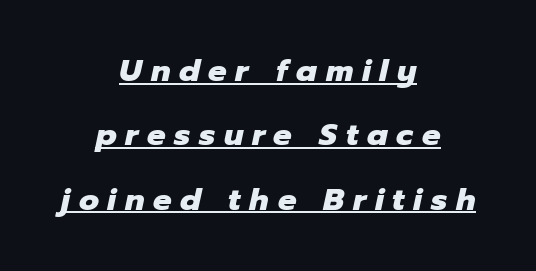
Q: Is the text bold? A: Yes.
Q: Is the text italic (slanted)? A: Yes, it leans right by about 12 degrees.
Q: Is the text underlined? A: Yes.
Q: How is the paragraph aligned? A: Centered.
Q: Is the spacing between letters normal or unusually wide? A: Unusually wide.
Q: Is the spacing between lines tight, normal or loose? A: Loose.
Q: Width (condensed, normal, or wide)? A: Normal.
Q: Stroke contrast? A: Low.
Q: x-height? A: Medium.
Q: Monospaced? A: No.
